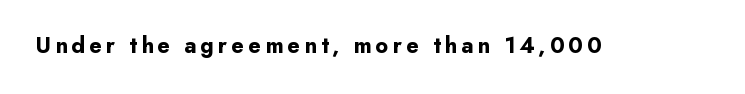
{"italic": "no", "bold": "yes", "underline": "no", "glyph_px": 23}
